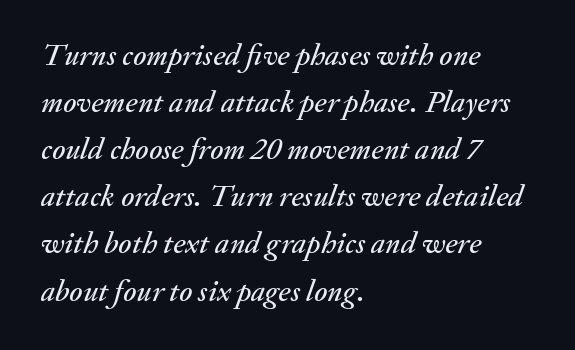
Q: Is the text italic (slanted)? A: Yes, it leans right by about 20 degrees.
Q: Is the text underlined? A: No.
Q: How is the paragraph aligned? A: Left-aligned.
Q: Is the spacing between letters normal or unusually wide? A: Normal.
Q: Is the spacing between lines tight, normal or loose? A: Normal.
Q: Width (condensed, normal, or wide)? A: Normal.
Q: Stroke contrast? A: Medium.
Q: x-height? A: Small.
Q: Monospaced? A: No.
